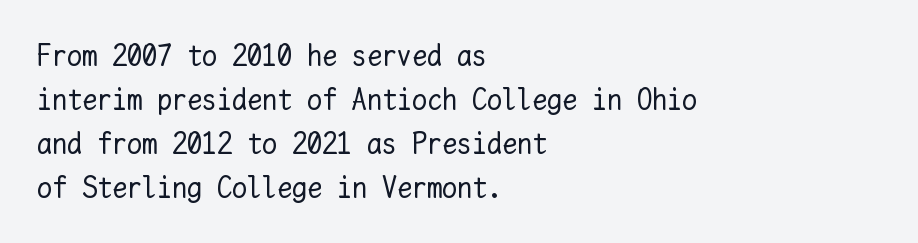
Q: Is the text bold? A: No.
Q: Is the text italic (slanted)? A: No, it is upright.
Q: Is the text underlined? A: No.
Q: How is the paragraph aligned? A: Left-aligned.
Q: Is the spacing between letters normal or unusually wide? A: Normal.
Q: Is the spacing between lines tight, normal or loose? A: Normal.
Q: Width (condensed, normal, or wide)? A: Normal.
Q: Stroke contrast? A: Low.
Q: x-height? A: Medium.
Q: Monospaced? A: Yes.
